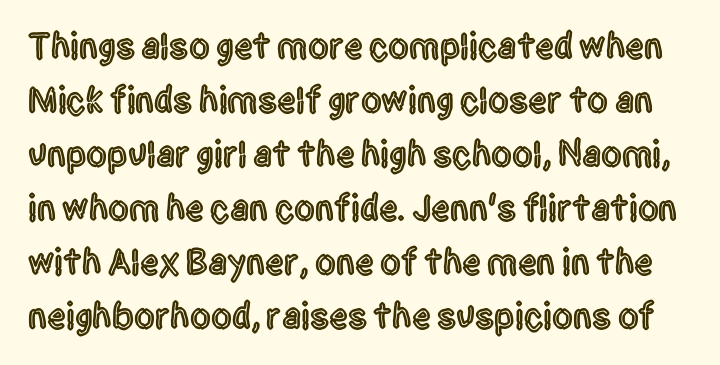
The image shows 37 px condensed sans-serif type, upright; set normal line spacing (1.46x), normal letter spacing, not underlined; a large x-height.
